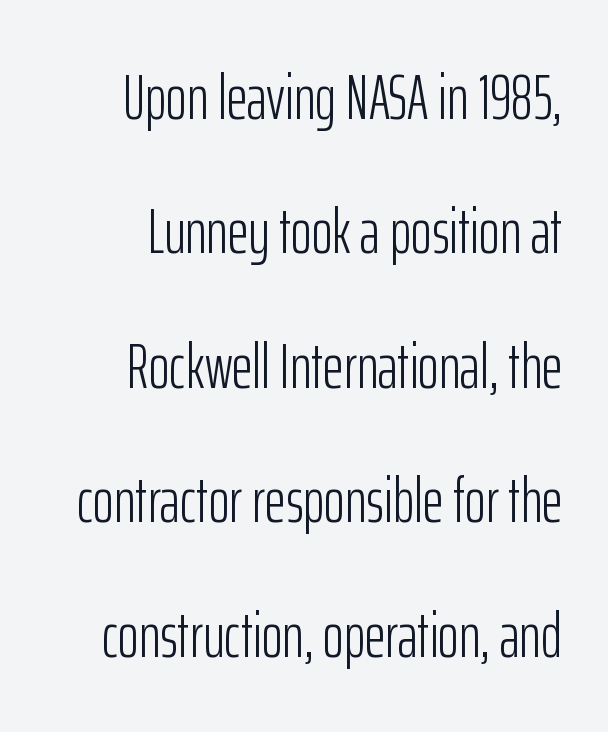
{"serif": "no", "italic": "no", "bold": "no", "weight": "light", "width": "condensed", "stroke_contrast": "low", "x_height": "medium", "monospaced": "no", "underline": "no", "align": "right", "line_spacing": "loose", "line_spacing_ratio": 2.1, "letter_spacing": "normal", "letter_spacing_em": 0.0, "glyph_px": 64}
